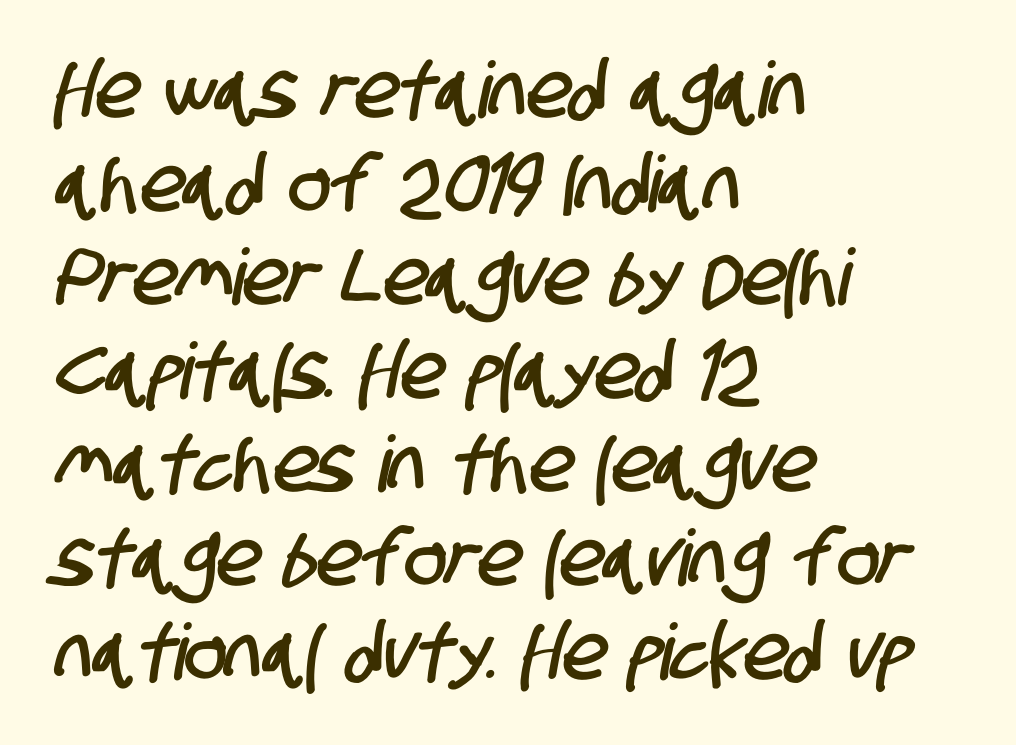
{"serif": "no", "width": "condensed", "stroke_contrast": "low", "x_height": "large", "monospaced": "no", "underline": "no", "align": "left", "line_spacing_ratio": 1.2, "letter_spacing": "normal", "letter_spacing_em": 0.0, "glyph_px": 78}
